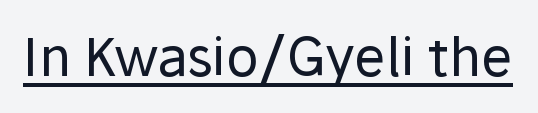
The image shows 53 px regular-weight sans-serif type, upright; set normal letter spacing, underlined; low stroke contrast and a medium x-height.
